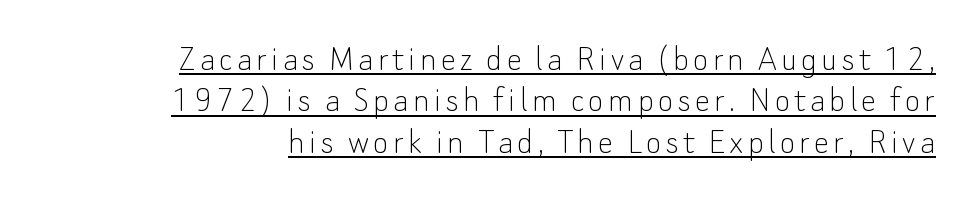
The image shows 38 px thin sans-serif type, upright; set right-aligned, tight line spacing (1.09x), underlined; low stroke contrast and a small x-height.
